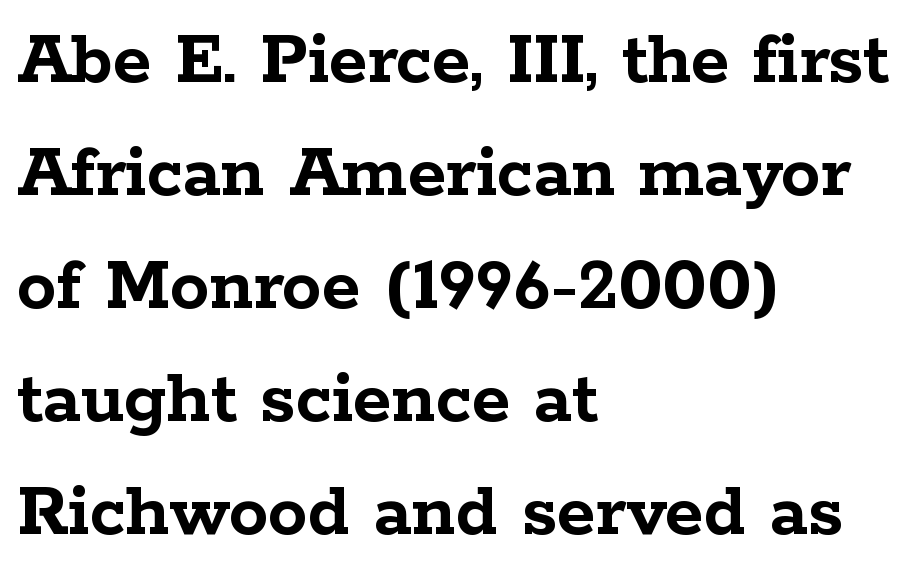
Q: Is the text bold? A: Yes.
Q: Is the text italic (slanted)? A: No, it is upright.
Q: Is the typeface a serif or a sans-serif typeface? A: Serif.
Q: Is the text underlined? A: No.
Q: How is the paragraph aligned? A: Left-aligned.
Q: Is the spacing between letters normal or unusually wide? A: Normal.
Q: Is the spacing between lines tight, normal or loose? A: Normal.
Q: Width (condensed, normal, or wide)? A: Wide.
Q: Stroke contrast? A: Low.
Q: x-height? A: Medium.
Q: Monospaced? A: No.
